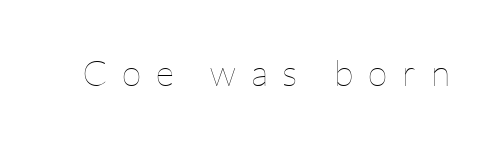
The rendering uses natural spacing where letterforms have individual widths. A typesetter would call this heavily tracked-out type. You can tell it's not italic because the verticals are truly vertical. This is not heavy type; no bold has been used. The passage shown is not underscored anywhere.
